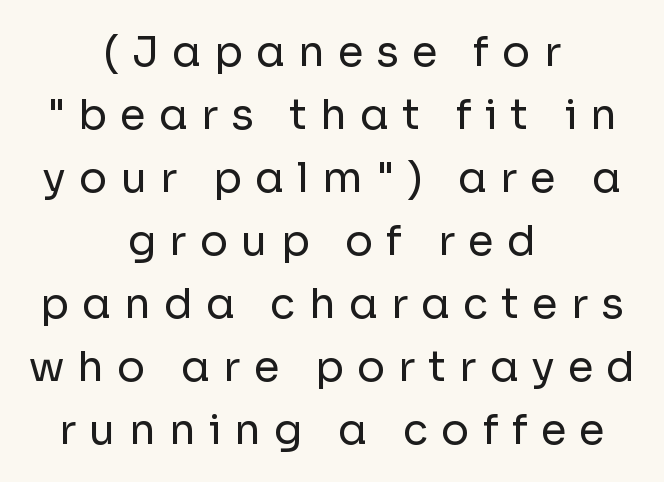
You could not count columns in this text — the font is proportionally spaced. Quick note: not italic, upright. Display-style spreading of the glyphs; the letterfit is very open. The letterforms sit at book weight or below. Honestly, the row spacing looks completely unremarkable. The string is rendered with underlining switched off.
